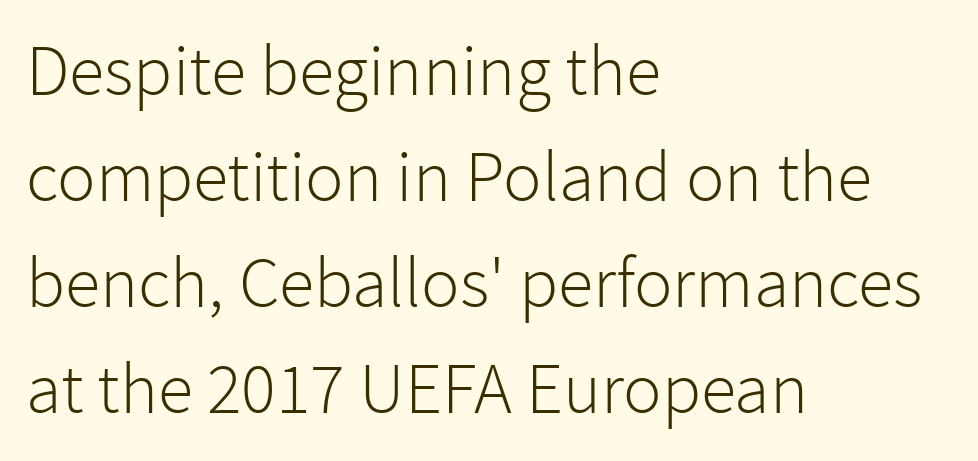
The image shows 72 px light sans-serif type, upright; set left-aligned, normal line spacing (1.47x), normal letter spacing, not underlined; low stroke contrast and a medium x-height.
